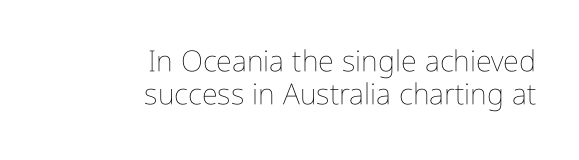
Do the letters lean? They stand straight. Honestly, there is no underline to notice here at all. Bold? No — there's no thickening of the strokes. Looks like regular typesetting: each glyph gets only the width it needs.
